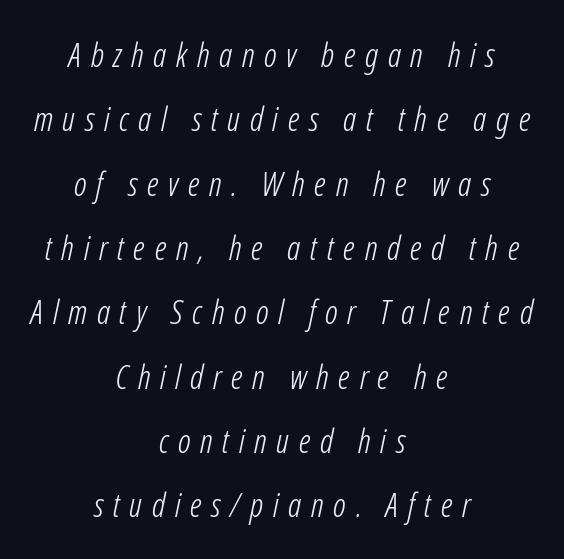
Each letter keeps its own natural width here, so spacing adapts to shape. Descenders hang freely into open space. Glyph-to-glyph distance is far greater than everyday printed text. An italicized treatment has been applied to the whole sample. These lines are centered, leaving both edges ragged.
